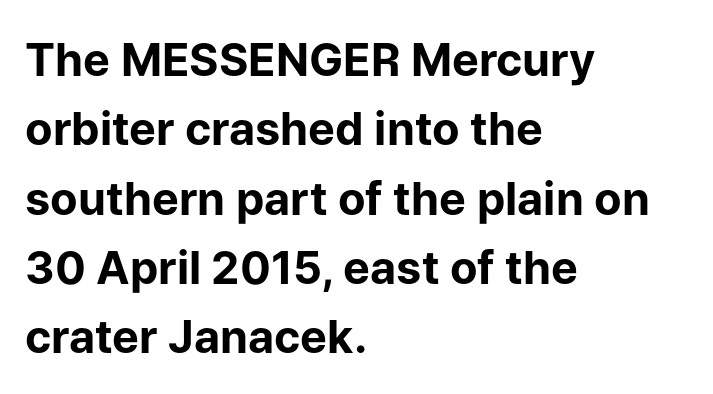
Q: Is the text bold? A: Yes.
Q: Is the text italic (slanted)? A: No, it is upright.
Q: Is the typeface a serif or a sans-serif typeface? A: Sans-serif.
Q: Is the text underlined? A: No.
Q: How is the paragraph aligned? A: Left-aligned.
Q: Is the spacing between letters normal or unusually wide? A: Normal.
Q: Is the spacing between lines tight, normal or loose? A: Normal.
Q: Width (condensed, normal, or wide)? A: Normal.
Q: Stroke contrast? A: Low.
Q: x-height? A: Medium.
Q: Monospaced? A: No.
